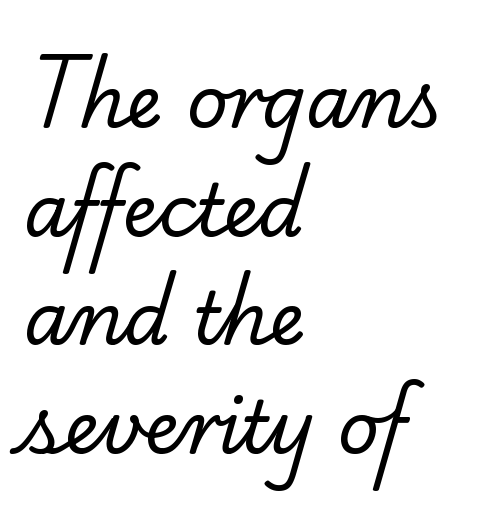
{"bold": "no", "weight": "regular", "width": "normal", "stroke_contrast": "low", "x_height": "small", "monospaced": "no", "underline": "no", "align": "left", "line_spacing": "normal", "line_spacing_ratio": 1.51, "letter_spacing": "normal", "letter_spacing_em": 0.0, "glyph_px": 72}
